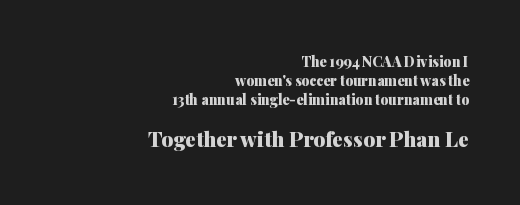
{"italic": "no", "bold": "yes", "underline": "no", "align": "right", "line_spacing": "normal", "line_spacing_ratio": 1.34, "letter_spacing": "normal", "letter_spacing_em": 0.0, "larger_block": "second", "size_ratio": 1.5, "glyph_px": 21}
